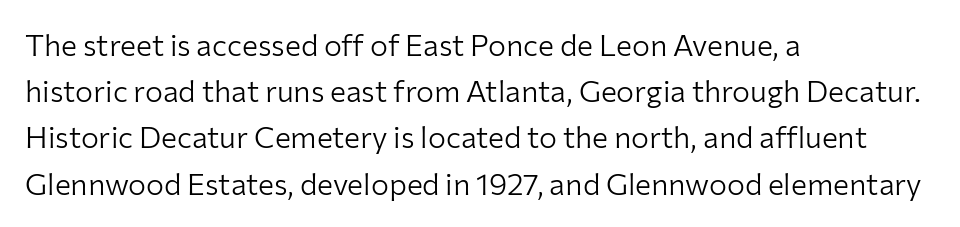
Reading down the block, your eye returns to a fixed left position each line. Examine the stroke ends and you'll find no serifs. The weight tops out at a normal text grade. Regular leading. Standard letterfit; no display-style spreading of the glyphs. Nobody drew a line under any word here.
